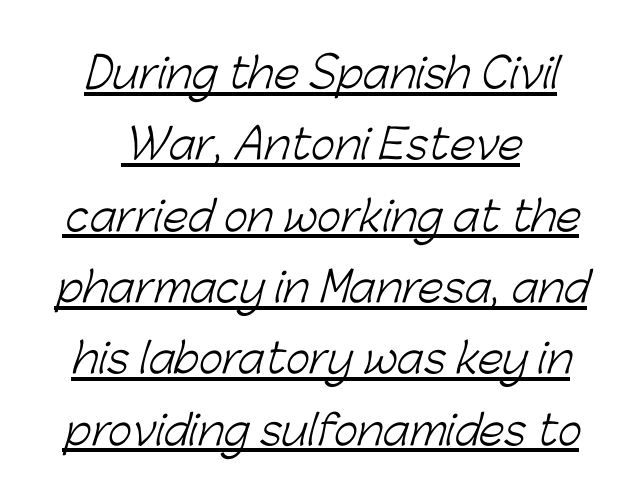
Students, note that the glyphs here touch the page at normal intervals. Students, observe the line beneath the letters — that is underlining. The rendering shows plain stroke endings on the letterforms — a sans-serif design. Weight: in the light-to-regular range.
